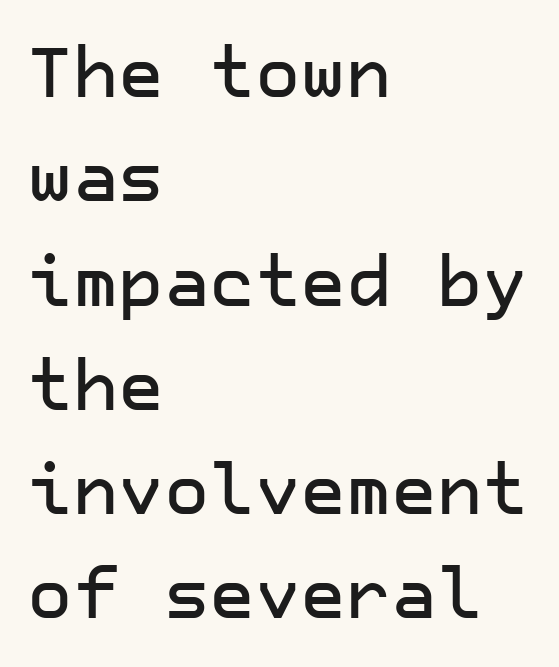
The area under the type is left untouched. The compositor pushed each line to the left boundary. The typography opts for an upright posture over an oblique one. Does the type have serifs? No, each stem ends abruptly.
